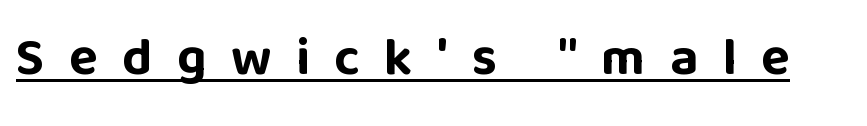
The image shows 53 px bold sans-serif type, upright; set unusually wide letter spacing (+0.46 em), underlined; low stroke contrast and a large x-height.
